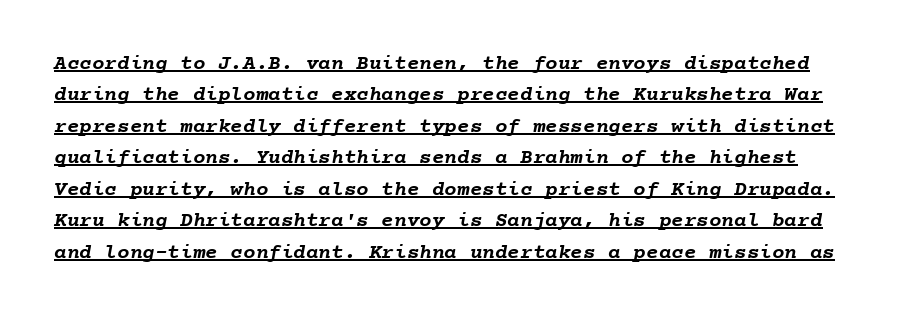
Q: Is the text bold? A: Yes.
Q: Is the text underlined? A: Yes.
Q: Is the spacing between letters normal or unusually wide? A: Normal.
Q: Is the spacing between lines tight, normal or loose? A: Normal.
